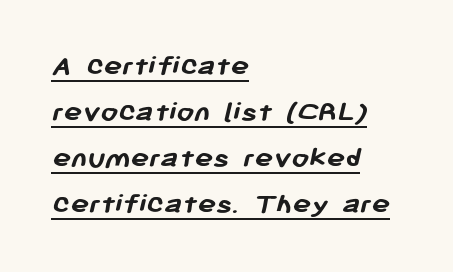
Here the glyphs are tracked normally, forming tight word shapes. I'd call this a sans setting — the letters go barefoot. If you drew a ruler down the left edge, every line would touch it. These lines sit exactly where default settings would place them.
